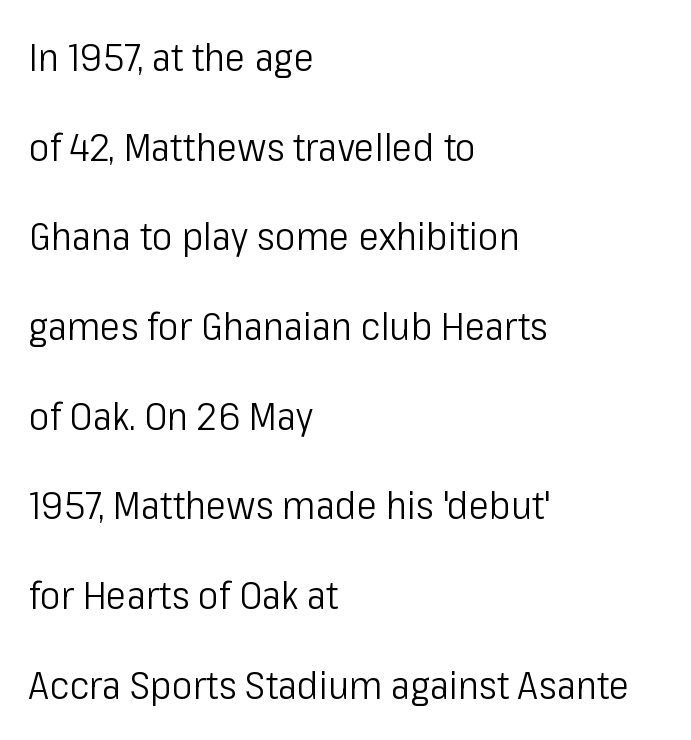
Think of a printed novel: that variable character pitch is what you see here. The foot of each line stays bare and open. The letters look calm and open, with moderate or lighter stems. Quick note: interline space is abundant. I'd call this a sans setting — the letters go barefoot. Where is the straight margin? On the left.
